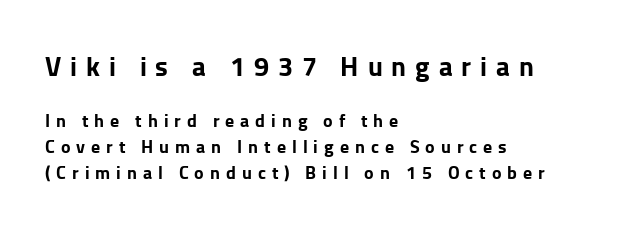
Q: Is the text bold? A: Yes.
Q: Is the text italic (slanted)? A: No, it is upright.
Q: Is the text underlined? A: No.
Q: How is the paragraph aligned? A: Left-aligned.
Q: Is the spacing between letters normal or unusually wide? A: Unusually wide.
Q: Is the spacing between lines tight, normal or loose? A: Normal.
Q: Which block of text is set in a larger size, the first (top) or the second (bottom)? A: The first (top) one.
